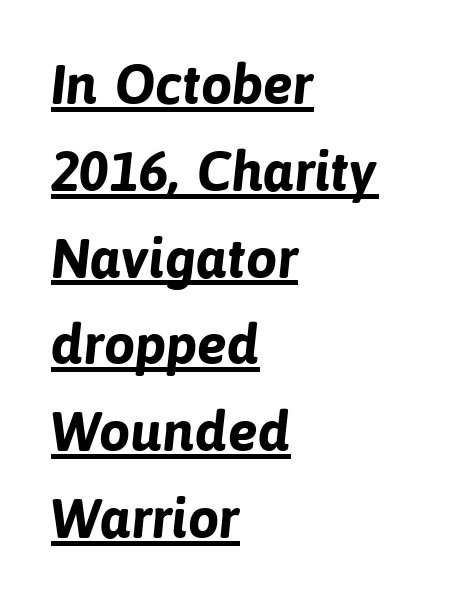
Is there much room between lines? A standard amount, neither cramped nor airy. The passage shown is typeset with a sans-serif family. These characters rest on top of a visible drawn line. Letter spacing: default.
